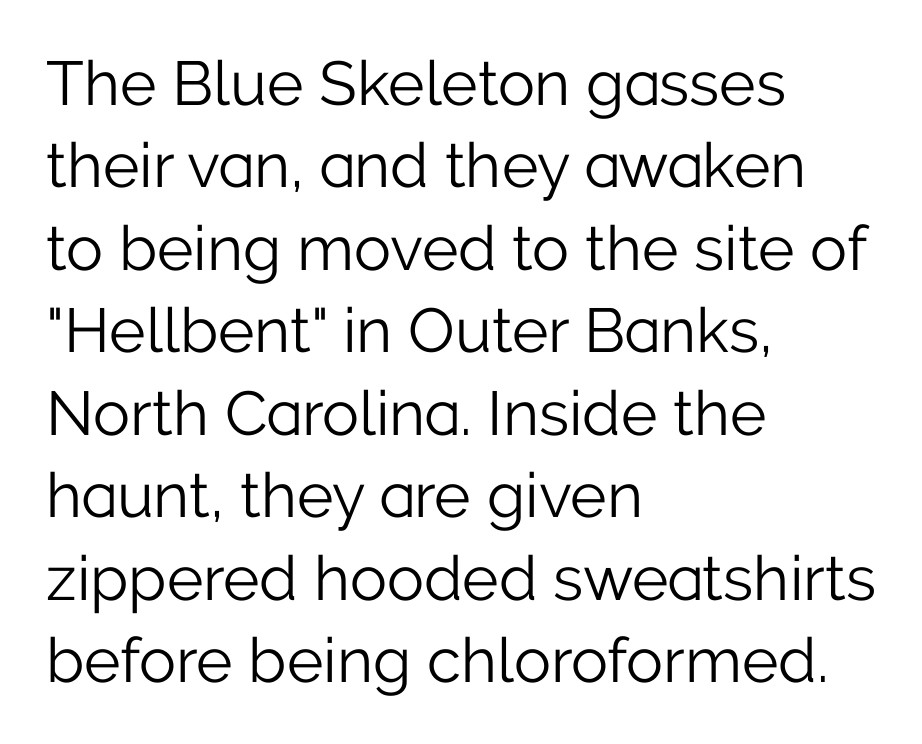
Q: Is the text bold? A: No.
Q: Is the text italic (slanted)? A: No, it is upright.
Q: Is the typeface a serif or a sans-serif typeface? A: Sans-serif.
Q: Is the text underlined? A: No.
Q: How is the paragraph aligned? A: Left-aligned.
Q: Is the spacing between letters normal or unusually wide? A: Normal.
Q: Is the spacing between lines tight, normal or loose? A: Normal.
Q: Width (condensed, normal, or wide)? A: Normal.
Q: Stroke contrast? A: Low.
Q: x-height? A: Medium.
Q: Monospaced? A: No.
